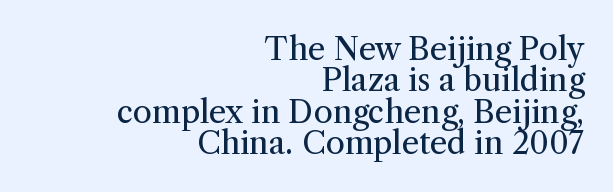
Each word holds together tightly as a unit, with standard inter-letter gaps. Visually the block forms a straight wall on the right and a jagged coastline on the left. Does the leading feel generous? Not at all — it's pinched. This sample uses a serif face. Posture: upright roman.
